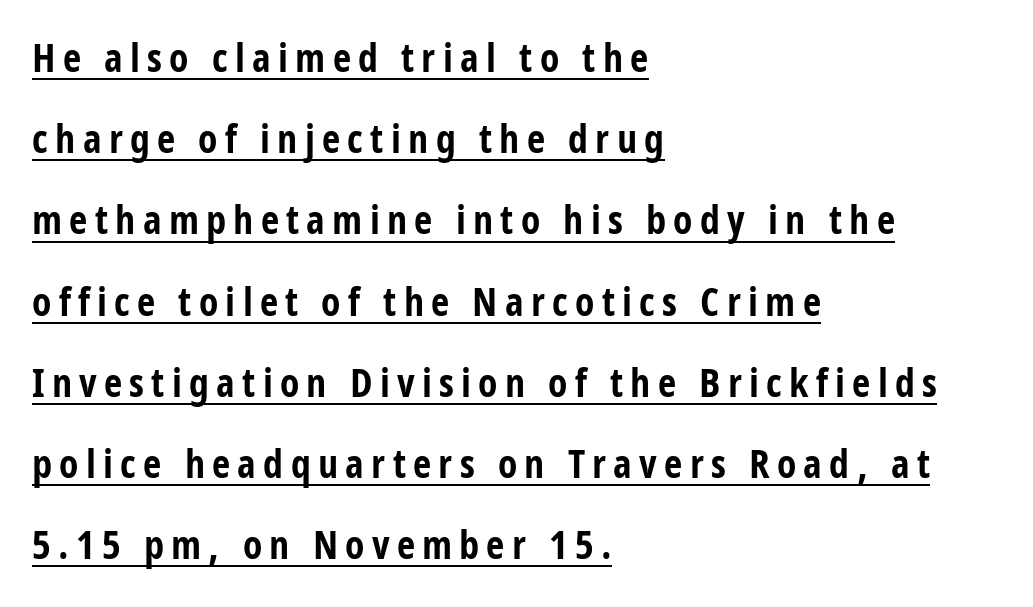
{"serif": "no", "italic": "no", "bold": "yes", "weight": "bold", "width": "condensed", "stroke_contrast": "low", "x_height": "large", "monospaced": "no", "underline": "yes", "align": "left", "line_spacing": "loose", "line_spacing_ratio": 2.03, "glyph_px": 40}
